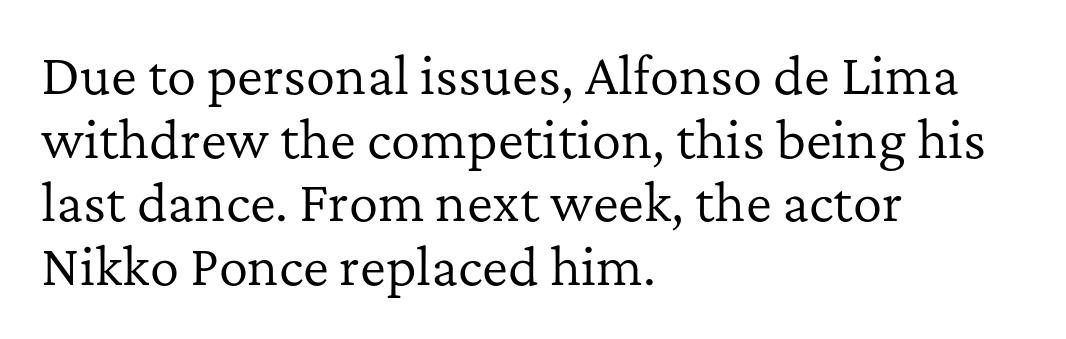
{"serif": "yes", "italic": "no", "bold": "no", "weight": "regular", "width": "normal", "stroke_contrast": "low", "x_height": "medium", "monospaced": "no", "underline": "no", "align": "left", "line_spacing": "normal", "line_spacing_ratio": 1.3, "letter_spacing": "normal", "letter_spacing_em": 0.0, "glyph_px": 49}
